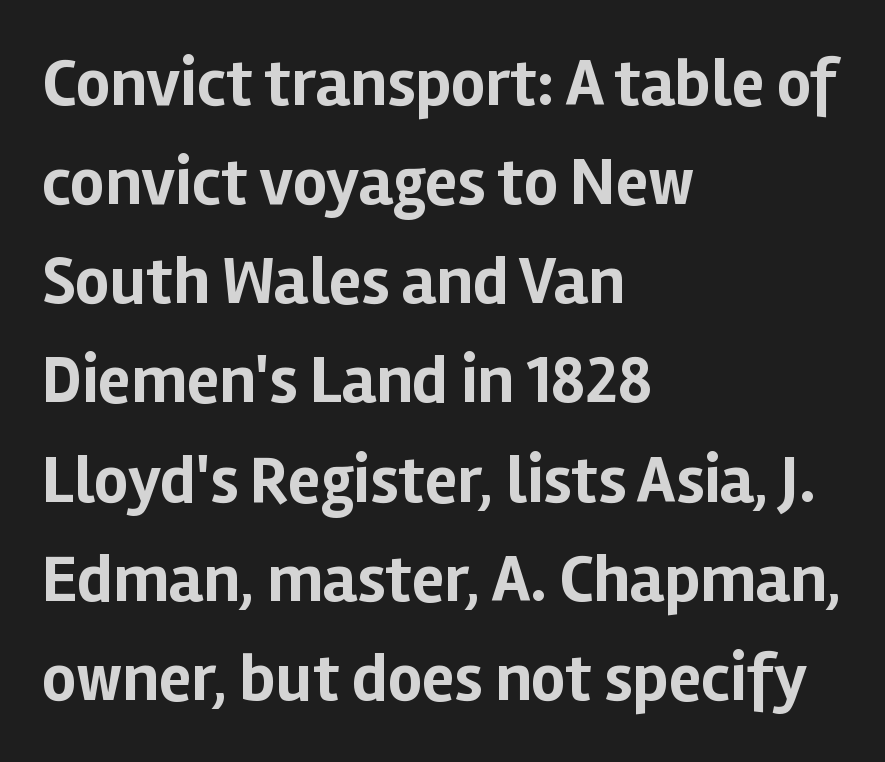
The type family on display is of the sans-serif kind. Students, note that the glyphs here touch the page at normal intervals. The rendering anchors every line to the left-hand side. Thick stems and heavy bowls — unmistakably bold. Here the designer chose a conventional face with non-uniform glyph widths.
